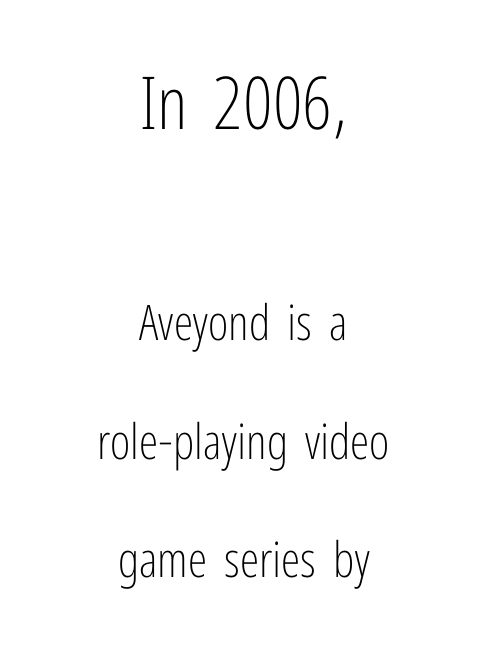
Q: Is the text bold? A: No.
Q: Is the text italic (slanted)? A: No, it is upright.
Q: Is the typeface a serif or a sans-serif typeface? A: Sans-serif.
Q: Is the text underlined? A: No.
Q: How is the paragraph aligned? A: Centered.
Q: Is the spacing between letters normal or unusually wide? A: Normal.
Q: Is the spacing between lines tight, normal or loose? A: Loose.
Q: Which block of text is set in a larger size, the first (top) or the second (bottom)? A: The first (top) one.
Q: Width (condensed, normal, or wide)? A: Condensed.
Q: Stroke contrast? A: Low.
Q: x-height? A: Medium.
Q: Monospaced? A: No.
